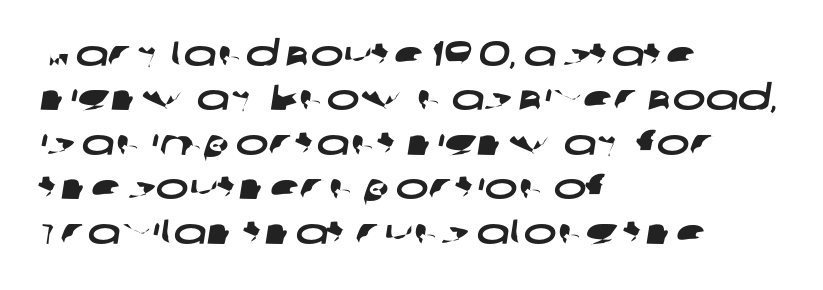
{"serif": "no", "width": "wide", "stroke_contrast": "low", "x_height": "large", "monospaced": "no", "underline": "no", "align": "left", "line_spacing": "normal", "line_spacing_ratio": 1.27, "letter_spacing": "normal", "letter_spacing_em": 0.0, "glyph_px": 35}
